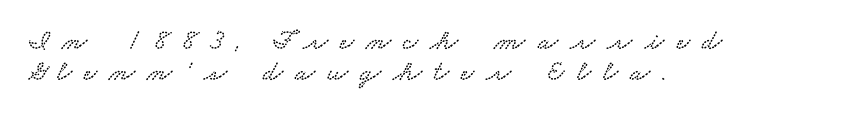
The image shows 29 px wide type; set left-aligned, tight line spacing (1.08x), unusually wide letter spacing (+0.42 em), not underlined; low stroke contrast and a small x-height.
